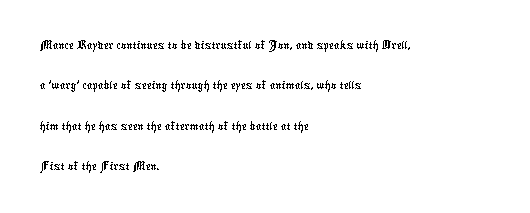
Q: Is the typeface a serif or a sans-serif typeface? A: Sans-serif.
Q: Is the text underlined? A: No.
Q: How is the paragraph aligned? A: Left-aligned.
Q: Is the spacing between letters normal or unusually wide? A: Normal.
Q: Is the spacing between lines tight, normal or loose? A: Normal.
Q: Width (condensed, normal, or wide)? A: Condensed.
Q: Stroke contrast? A: Low.
Q: x-height? A: Medium.
Q: Monospaced? A: No.
